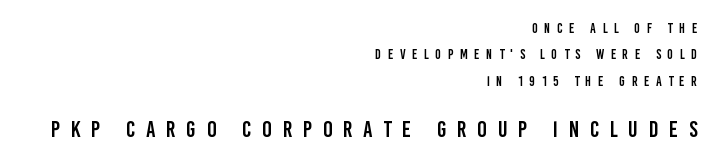
Q: Is the text italic (slanted)? A: No, it is upright.
Q: Is the text underlined? A: No.
Q: How is the paragraph aligned? A: Right-aligned.
Q: Is the spacing between letters normal or unusually wide? A: Unusually wide.
Q: Which block of text is set in a larger size, the first (top) or the second (bottom)? A: The second (bottom) one.
